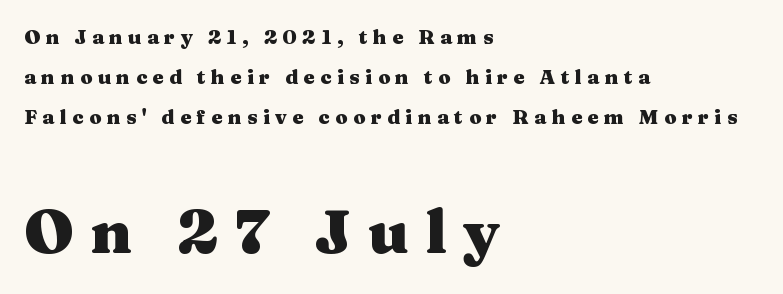
The rendering shows small feet on the letterforms — a serif design. The lower block of text is set noticeably larger than the block above it. Typeset ragged right — the left edge is the straight one. Stroke thickness is high; the sample reads as a true bold. Bare-footed words on every line.
